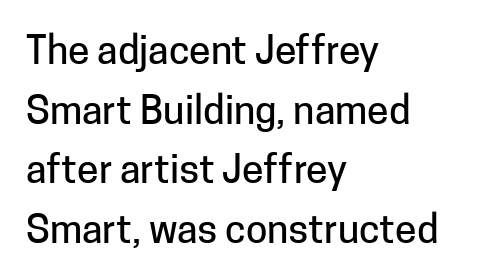
Q: Is the text italic (slanted)? A: No, it is upright.
Q: Is the typeface a serif or a sans-serif typeface? A: Sans-serif.
Q: Is the text underlined? A: No.
Q: How is the paragraph aligned? A: Left-aligned.
Q: Is the spacing between letters normal or unusually wide? A: Normal.
Q: Is the spacing between lines tight, normal or loose? A: Normal.
Q: Width (condensed, normal, or wide)? A: Normal.
Q: Stroke contrast? A: Low.
Q: x-height? A: Medium.
Q: Monospaced? A: No.
